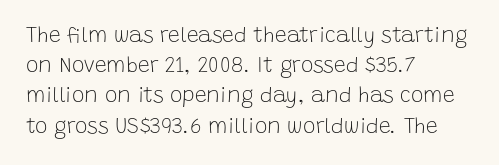
The image shows 21 px text type, upright; set left-aligned, normal line spacing (1.44x), normal letter spacing, not underlined.
